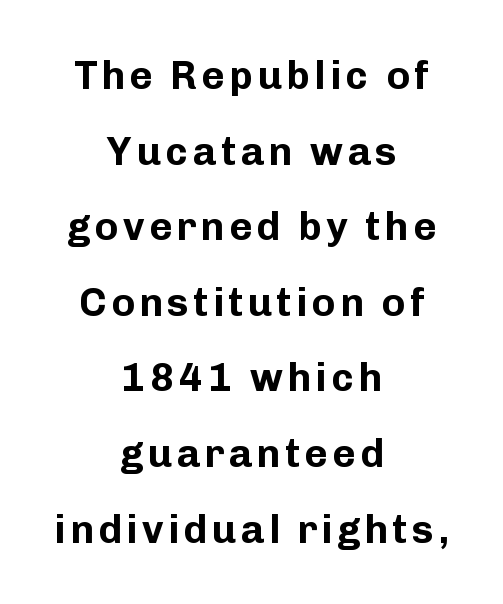
Upright lettering throughout. These lines are centered, leaving both edges ragged. Words float on clear page, feet unadorned. Unlike a traditional serif, this face leaves its strokes unadorned. A typesetter would call this proportional, since set widths differ per character.
